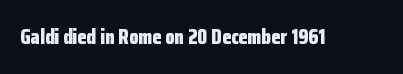
{"italic": "no", "bold": "yes", "underline": "no", "letter_spacing": "normal", "letter_spacing_em": 0.0, "glyph_px": 21}
